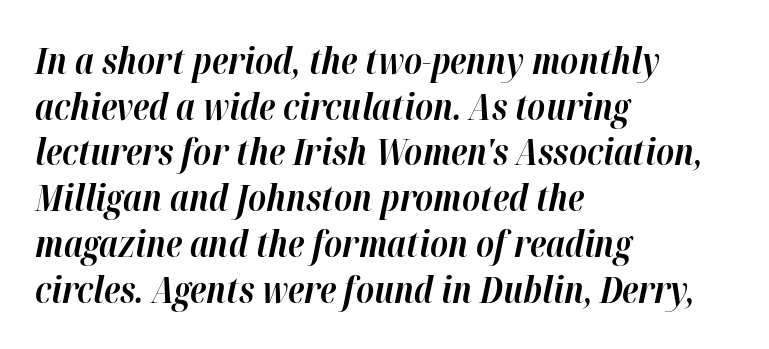
Varying glyph widths throughout — classic text-font behaviour. All the whitespace from short lines collects on the right. Every character sits at an angle, as italics do. Words float on clear page, feet unadorned. Rows of type keep a routine distance in the vertical direction. What weight is shown? A full bold with thick strokes.
